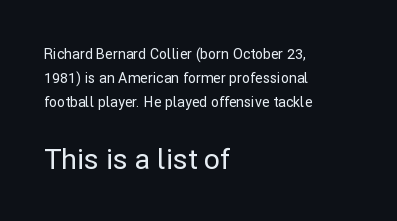
Q: Is the text italic (slanted)? A: No, it is upright.
Q: Is the typeface a serif or a sans-serif typeface? A: Sans-serif.
Q: Is the text underlined? A: No.
Q: How is the paragraph aligned? A: Left-aligned.
Q: Is the spacing between letters normal or unusually wide? A: Normal.
Q: Which block of text is set in a larger size, the first (top) or the second (bottom)? A: The second (bottom) one.
Q: Width (condensed, normal, or wide)? A: Normal.
Q: Stroke contrast? A: Low.
Q: x-height? A: Medium.
Q: Monospaced? A: No.
